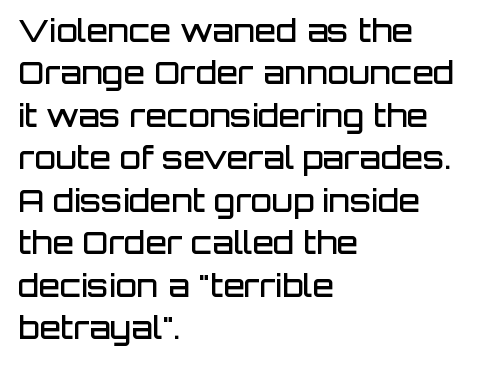
Q: Is the text bold? A: Semi-bold.
Q: Is the text italic (slanted)? A: No, it is upright.
Q: Is the typeface a serif or a sans-serif typeface? A: Sans-serif.
Q: Is the text underlined? A: No.
Q: How is the paragraph aligned? A: Left-aligned.
Q: Is the spacing between letters normal or unusually wide? A: Normal.
Q: Is the spacing between lines tight, normal or loose? A: Normal.
Q: Width (condensed, normal, or wide)? A: Normal.
Q: Stroke contrast? A: Low.
Q: x-height? A: Large.
Q: Monospaced? A: No.
